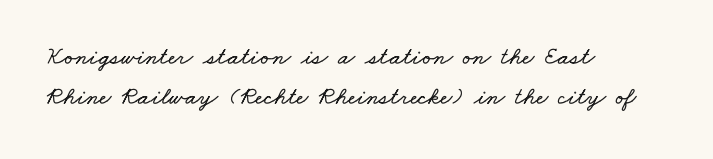
{"underline": "no", "align": "left", "line_spacing": "normal", "line_spacing_ratio": 1.61, "letter_spacing": "normal", "letter_spacing_em": 0.0, "glyph_px": 25}
